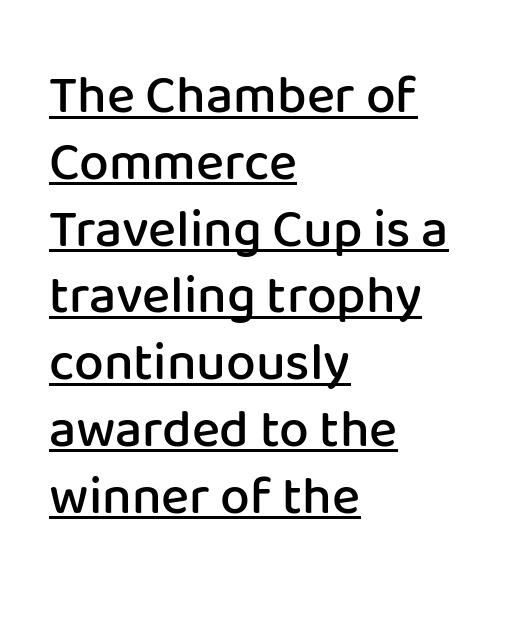
Q: Is the text bold? A: Semi-bold.
Q: Is the text italic (slanted)? A: No, it is upright.
Q: Is the typeface a serif or a sans-serif typeface? A: Sans-serif.
Q: Is the text underlined? A: Yes.
Q: How is the paragraph aligned? A: Left-aligned.
Q: Is the spacing between letters normal or unusually wide? A: Normal.
Q: Is the spacing between lines tight, normal or loose? A: Normal.
Q: Width (condensed, normal, or wide)? A: Normal.
Q: Stroke contrast? A: Low.
Q: x-height? A: Medium.
Q: Monospaced? A: No.
